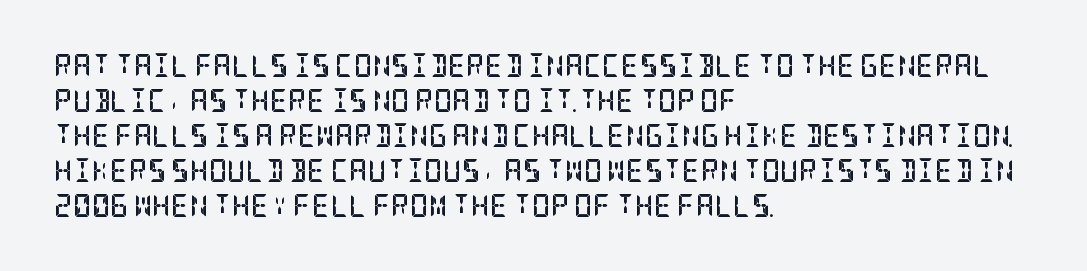
Q: Is the text bold? A: Yes.
Q: Is the text italic (slanted)? A: No, it is upright.
Q: Is the text underlined? A: No.
Q: How is the paragraph aligned? A: Left-aligned.
Q: Is the spacing between letters normal or unusually wide? A: Normal.
Q: Is the spacing between lines tight, normal or loose? A: Normal.
